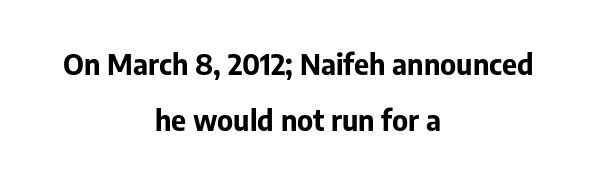
Q: Is the text bold? A: Yes.
Q: Is the text italic (slanted)? A: No, it is upright.
Q: Is the typeface a serif or a sans-serif typeface? A: Sans-serif.
Q: Is the text underlined? A: No.
Q: How is the paragraph aligned? A: Centered.
Q: Is the spacing between letters normal or unusually wide? A: Normal.
Q: Is the spacing between lines tight, normal or loose? A: Loose.
Q: Width (condensed, normal, or wide)? A: Normal.
Q: Stroke contrast? A: Low.
Q: x-height? A: Medium.
Q: Monospaced? A: No.
